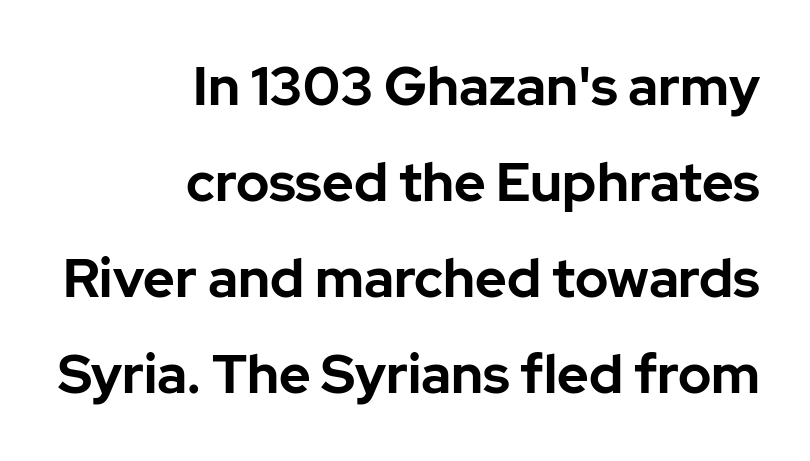
Q: Is the text bold? A: Yes.
Q: Is the text italic (slanted)? A: No, it is upright.
Q: Is the typeface a serif or a sans-serif typeface? A: Sans-serif.
Q: Is the text underlined? A: No.
Q: How is the paragraph aligned? A: Right-aligned.
Q: Is the spacing between letters normal or unusually wide? A: Normal.
Q: Width (condensed, normal, or wide)? A: Normal.
Q: Stroke contrast? A: Low.
Q: x-height? A: Medium.
Q: Monospaced? A: No.
